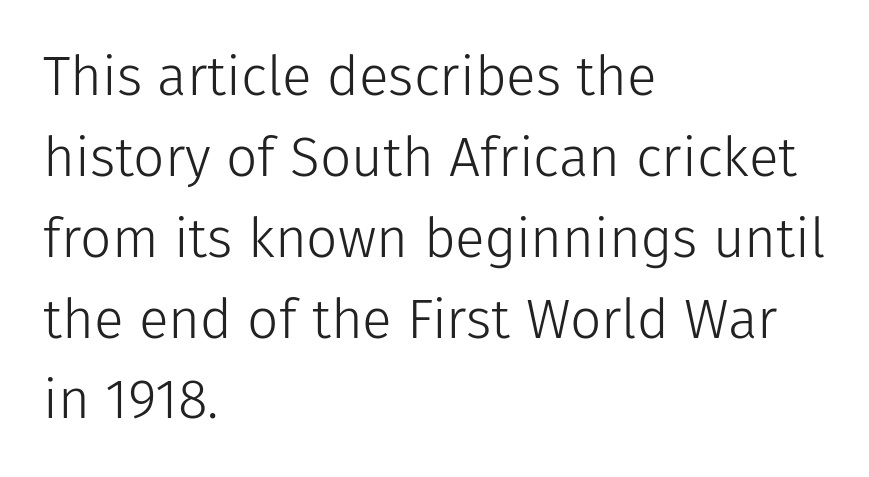
Glyph-to-glyph distance matches everyday printed text. This rendering features lettering with no underline. The passage shown stacks its lines at a standard gap. The typeface has the unassuming heft of standard copy or less. The letters stand upright; this is a roman face.
